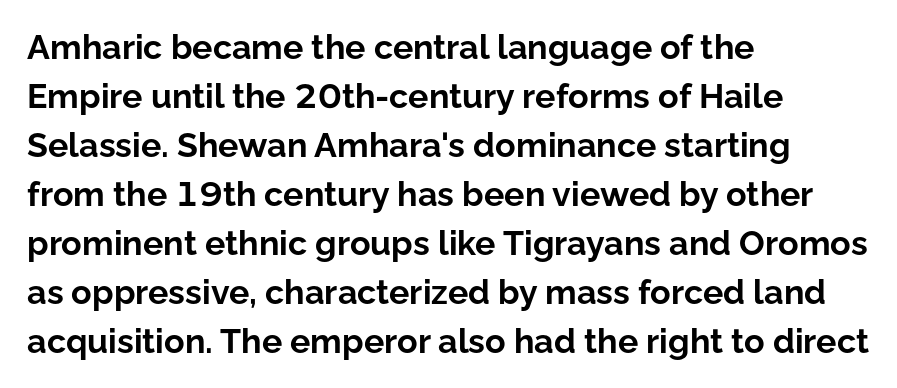
The image shows 34 px bold sans-serif type, upright; set left-aligned, normal line spacing (1.44x), normal letter spacing, not underlined; low stroke contrast and a medium x-height.
